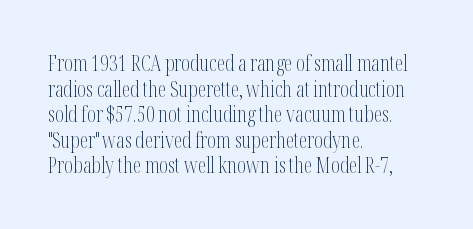
{"italic": "no", "bold": "no", "underline": "no", "align": "left", "line_spacing_ratio": 1.22, "letter_spacing": "normal", "letter_spacing_em": 0.0, "glyph_px": 21}
